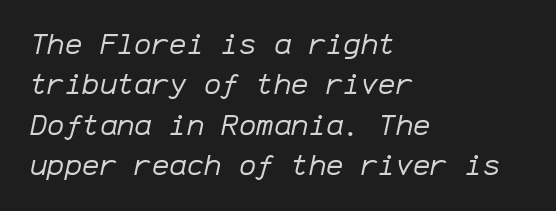
Q: Is the text bold? A: No.
Q: Is the text italic (slanted)? A: Yes, it leans right by about 12 degrees.
Q: Is the text underlined? A: No.
Q: How is the paragraph aligned? A: Left-aligned.
Q: Is the spacing between letters normal or unusually wide? A: Normal.
Q: Is the spacing between lines tight, normal or loose? A: Normal.
Q: Width (condensed, normal, or wide)? A: Normal.
Q: Stroke contrast? A: Low.
Q: x-height? A: Medium.
Q: Monospaced? A: Yes.
